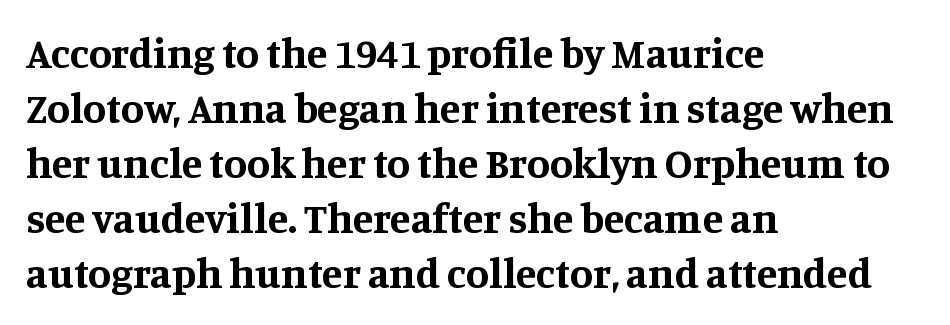
Q: Is the text bold? A: Yes.
Q: Is the text italic (slanted)? A: No, it is upright.
Q: Is the typeface a serif or a sans-serif typeface? A: Serif.
Q: Is the text underlined? A: No.
Q: How is the paragraph aligned? A: Left-aligned.
Q: Is the spacing between letters normal or unusually wide? A: Normal.
Q: Is the spacing between lines tight, normal or loose? A: Normal.
Q: Width (condensed, normal, or wide)? A: Normal.
Q: Stroke contrast? A: Medium.
Q: x-height? A: Large.
Q: Monospaced? A: No.
